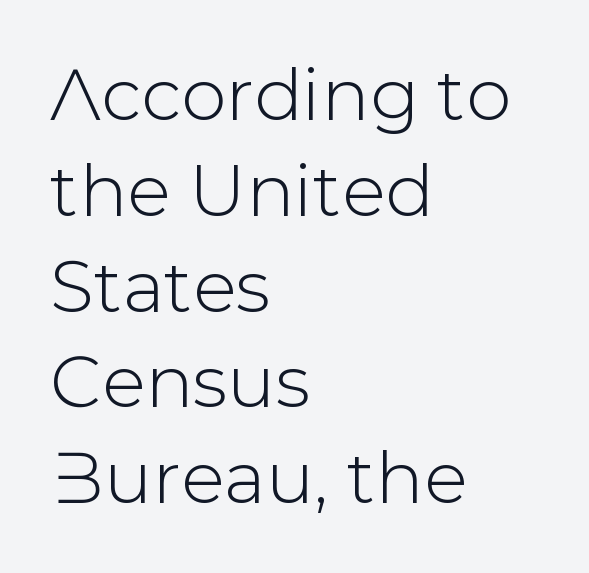
{"serif": "no", "italic": "no", "width": "normal", "stroke_contrast": "low", "x_height": "medium", "monospaced": "no", "underline": "no", "align": "left", "line_spacing": "normal", "line_spacing_ratio": 1.33, "letter_spacing": "normal", "letter_spacing_em": 0.0, "glyph_px": 72}
